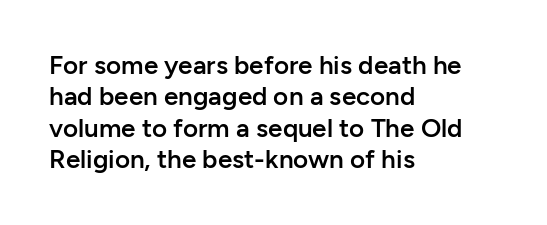
Q: Is the text bold? A: Semi-bold.
Q: Is the text italic (slanted)? A: No, it is upright.
Q: Is the text underlined? A: No.
Q: How is the paragraph aligned? A: Left-aligned.
Q: Is the spacing between letters normal or unusually wide? A: Normal.
